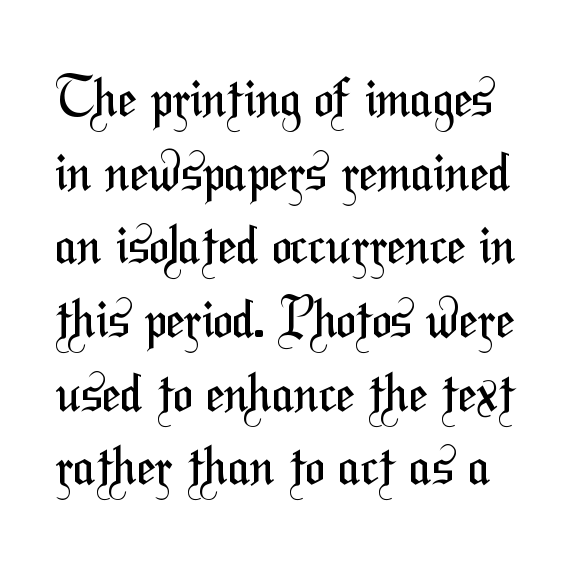
{"serif": "no", "bold": "no", "weight": "regular", "width": "condensed", "stroke_contrast": "medium", "x_height": "medium", "monospaced": "no", "underline": "no", "line_spacing": "normal", "line_spacing_ratio": 1.39, "letter_spacing": "normal", "letter_spacing_em": 0.0, "glyph_px": 53}
